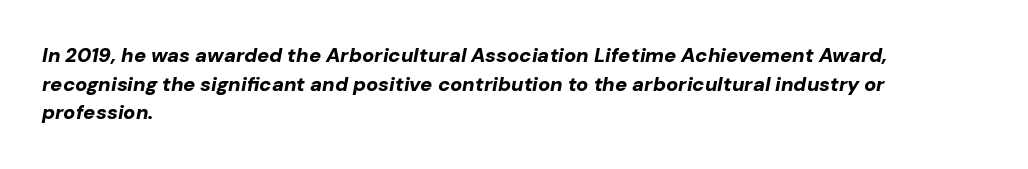
Q: Is the text bold? A: Yes.
Q: Is the text italic (slanted)? A: Yes, it leans right by about 10 degrees.
Q: Is the text underlined? A: No.
Q: How is the paragraph aligned? A: Left-aligned.
Q: Is the spacing between letters normal or unusually wide? A: Normal.
Q: Is the spacing between lines tight, normal or loose? A: Normal.
